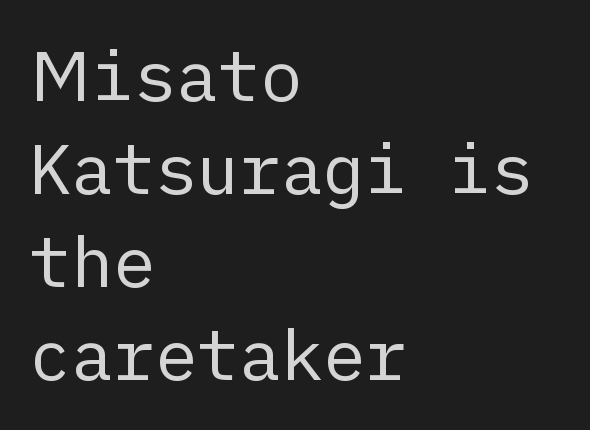
{"serif": "no", "italic": "no", "bold": "no", "weight": "regular", "width": "normal", "stroke_contrast": "low", "x_height": "medium", "underline": "no", "align": "left", "line_spacing": "normal", "line_spacing_ratio": 1.33, "letter_spacing": "normal", "letter_spacing_em": 0.0, "glyph_px": 70}
